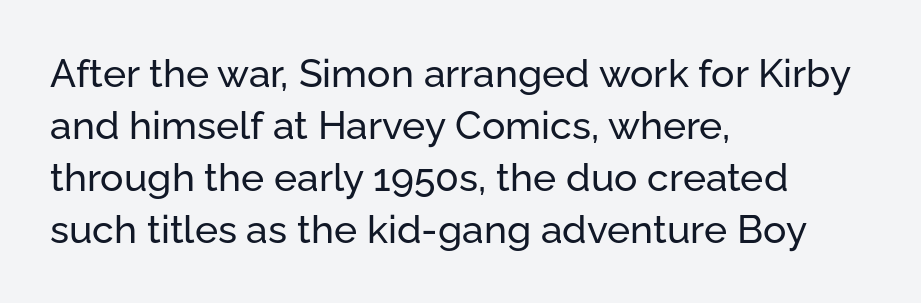
This sample uses plain, unmodified letter spacing. Each new line begins a customary step beneath the previous one. Looks like regular typesetting: each glyph gets only the width it needs. Clear beneath every line of the passage.
